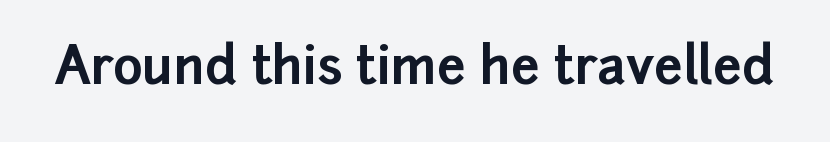
The image shows 51 px bold sans-serif type, upright; set normal letter spacing, not underlined; low stroke contrast and a medium x-height.
